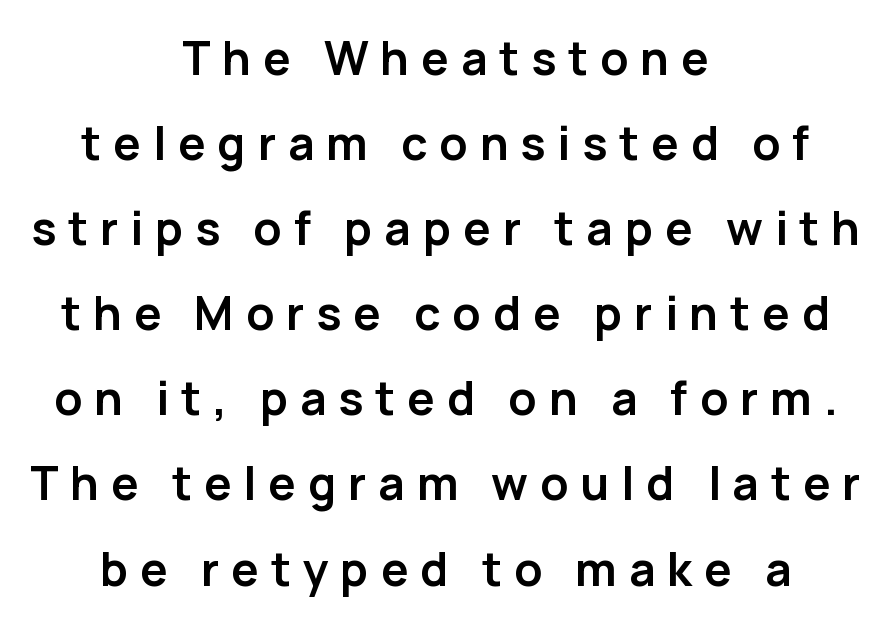
The image shows 46 px semibold sans-serif type, upright; set centered, line spacing 1.85x, unusually wide letter spacing (+0.26 em), not underlined; low stroke contrast and a medium x-height.
